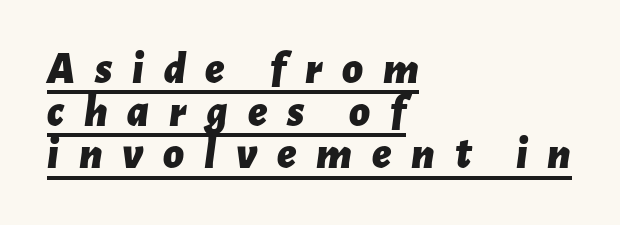
If you drew a ruler down the left edge, every line would touch it. Students, observe the line beneath the letters — that is underlining. Rows of type sit shoulder to shoulder in the vertical direction. Spacing between characters has been opened up far beyond the box default.
